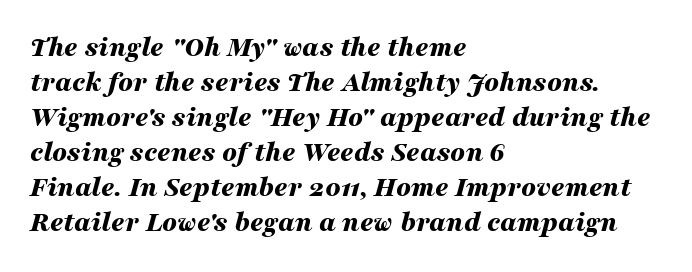
{"italic": "yes", "lean": "right", "slant_degrees": 16, "bold": "yes", "weight": "bold", "width": "wide", "stroke_contrast": "medium", "x_height": "medium", "monospaced": "no", "underline": "no", "align": "left", "line_spacing_ratio": 1.21, "letter_spacing": "normal", "letter_spacing_em": 0.0, "glyph_px": 29}
